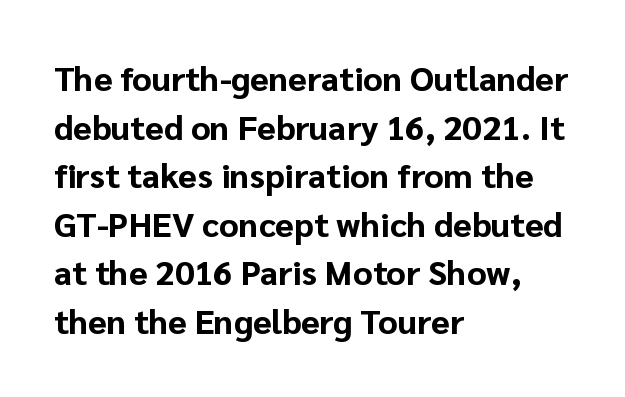
Q: Is the text bold? A: Yes.
Q: Is the text italic (slanted)? A: No, it is upright.
Q: Is the typeface a serif or a sans-serif typeface? A: Sans-serif.
Q: Is the text underlined? A: No.
Q: How is the paragraph aligned? A: Left-aligned.
Q: Is the spacing between letters normal or unusually wide? A: Normal.
Q: Is the spacing between lines tight, normal or loose? A: Normal.
Q: Width (condensed, normal, or wide)? A: Normal.
Q: Stroke contrast? A: Low.
Q: x-height? A: Medium.
Q: Monospaced? A: No.
